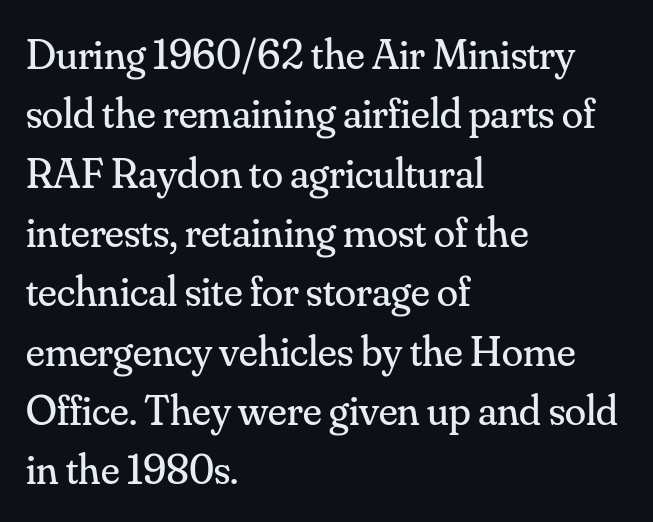
Q: Is the text bold? A: No.
Q: Is the text italic (slanted)? A: No, it is upright.
Q: Is the typeface a serif or a sans-serif typeface? A: Serif.
Q: Is the text underlined? A: No.
Q: How is the paragraph aligned? A: Left-aligned.
Q: Is the spacing between letters normal or unusually wide? A: Normal.
Q: Is the spacing between lines tight, normal or loose? A: Normal.
Q: Width (condensed, normal, or wide)? A: Normal.
Q: Stroke contrast? A: Medium.
Q: x-height? A: Small.
Q: Monospaced? A: No.
